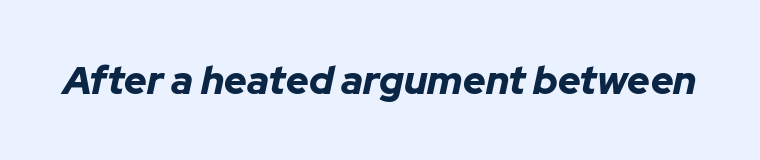
Q: Is the text bold? A: Yes.
Q: Is the text italic (slanted)? A: Yes, it leans right by about 12 degrees.
Q: Is the text underlined? A: No.
Q: Is the spacing between letters normal or unusually wide? A: Normal.
Q: Width (condensed, normal, or wide)? A: Normal.
Q: Stroke contrast? A: Low.
Q: x-height? A: Medium.
Q: Monospaced? A: No.
